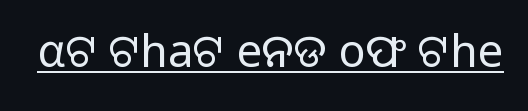
Q: Is the text bold? A: No.
Q: Is the text italic (slanted)? A: No, it is upright.
Q: Is the typeface a serif or a sans-serif typeface? A: Sans-serif.
Q: Is the text underlined? A: Yes.
Q: Is the spacing between letters normal or unusually wide? A: Normal.
Q: Width (condensed, normal, or wide)? A: Normal.
Q: Stroke contrast? A: Low.
Q: x-height? A: Medium.
Q: Monospaced? A: No.
